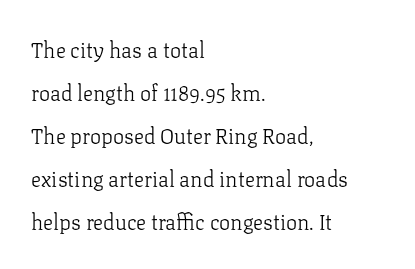
The image shows 21 px text type, upright; set left-aligned, loose line spacing (2.05x), normal letter spacing, not underlined.
